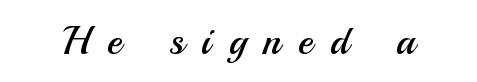
The image shows 40 px regular-weight sans-serif type; set unusually wide letter spacing (+0.44 em), not underlined; medium stroke contrast and a small x-height.
